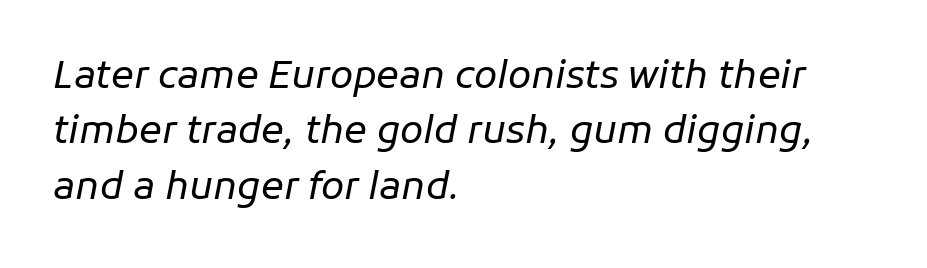
Lines of text with bare space underneath. The font's italic variant was chosen for this text. Reading down the column, the eye jumps a familiar distance to each next line. The cut favours lightness, reaching ordinary text weight at its darkest. Casual observation: everything's shoved over to the left. The letters advance in unequal steps, a hallmark of proportional type.
